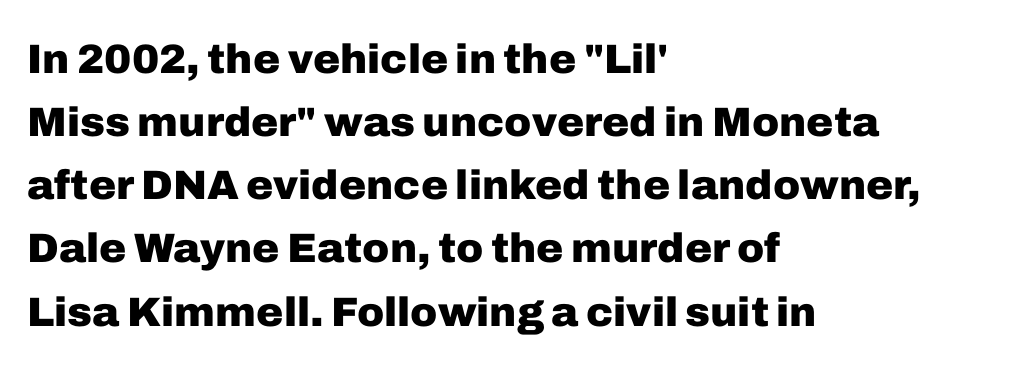
The image shows 41 px heavy sans-serif type, upright; set left-aligned, normal line spacing (1.54x), normal letter spacing, not underlined; low stroke contrast and a medium x-height.
